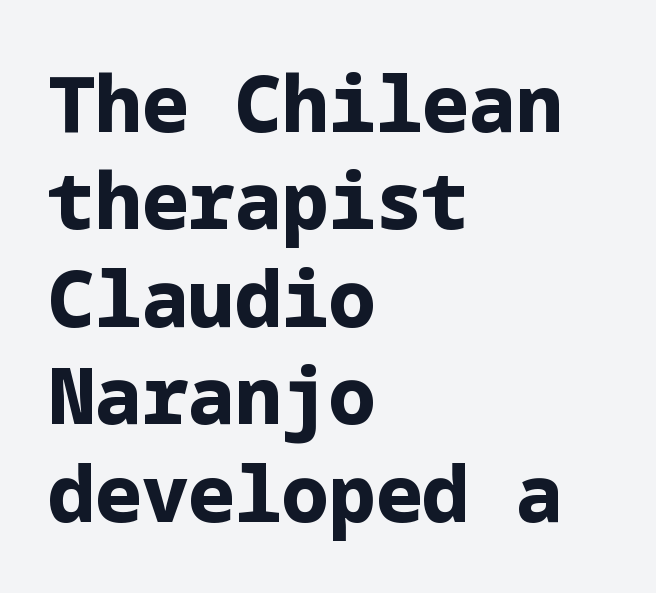
{"serif": "no", "italic": "no", "bold": "yes", "weight": "bold", "width": "normal", "stroke_contrast": "low", "x_height": "medium", "underline": "no", "align": "left", "line_spacing": "normal", "line_spacing_ratio": 1.25, "letter_spacing": "normal", "letter_spacing_em": 0.0, "glyph_px": 78}
